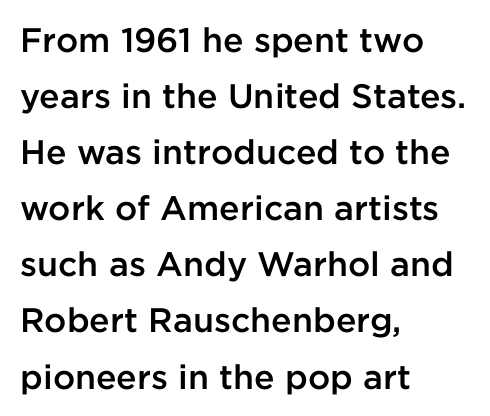
If you measured baseline to baseline, you'd find a middling distance. Notice how the stems are strictly vertical — no italics here. Look at the stroke-to-counter ratio: somewhat heavy, a semibold. Typeset ragged right — the left edge is the straight one. A typesetter would call this proportional, since set widths differ per character. I'd call this a sans setting — the letters go barefoot.
